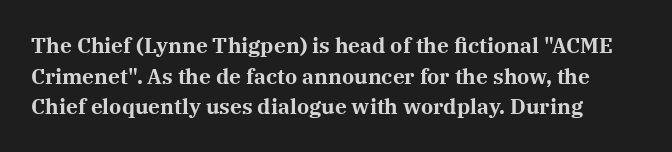
{"italic": "no", "bold": "yes", "underline": "no", "line_spacing": "normal", "line_spacing_ratio": 1.46, "letter_spacing": "normal", "letter_spacing_em": 0.0, "glyph_px": 21}
